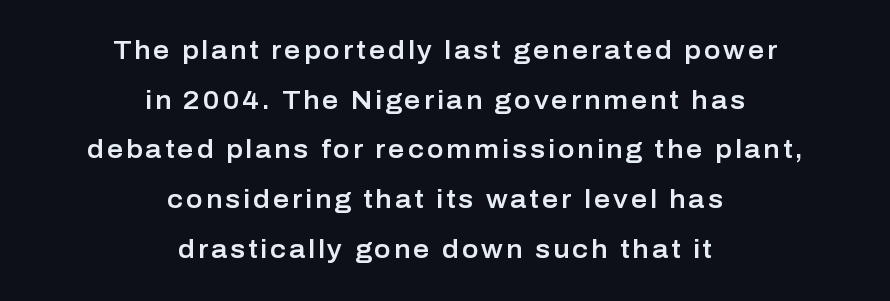
Typeset on center — no edge is straight. Notice how the stems are strictly vertical — no italics here. Summary of vertical rhythm: relaxed, with wide interline spacing. Check the space under the baseline: it is left empty.
